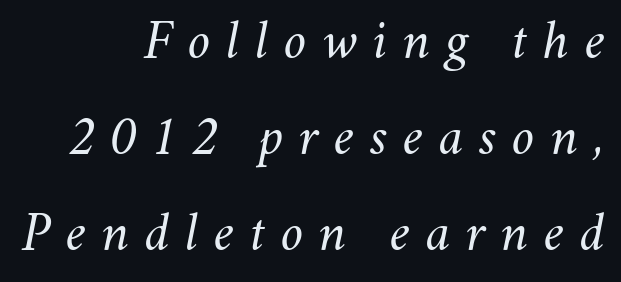
{"italic": "yes", "lean": "right", "slant_degrees": 11, "bold": "no", "weight": "light", "width": "normal", "stroke_contrast": "medium", "x_height": "small", "monospaced": "no", "underline": "no", "align": "right", "line_spacing": "normal", "line_spacing_ratio": 1.68, "letter_spacing": "wide", "letter_spacing_em": 0.27, "glyph_px": 57}
